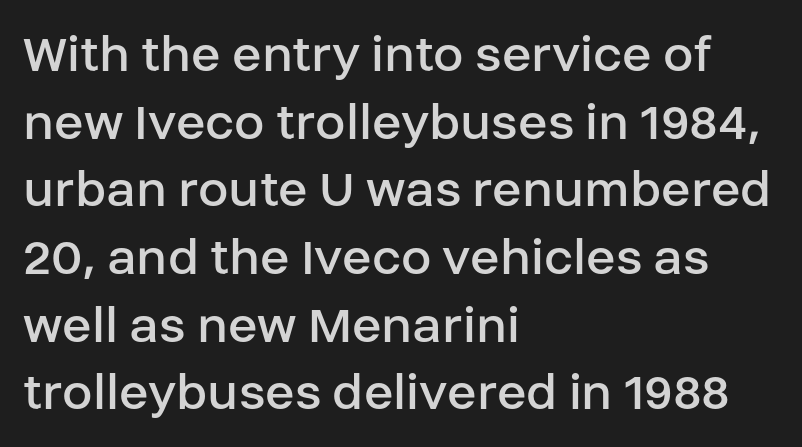
The image shows 55 px regular-weight sans-serif type, upright; set left-aligned, line spacing 1.23x, normal letter spacing, not underlined; low stroke contrast and a large x-height.
